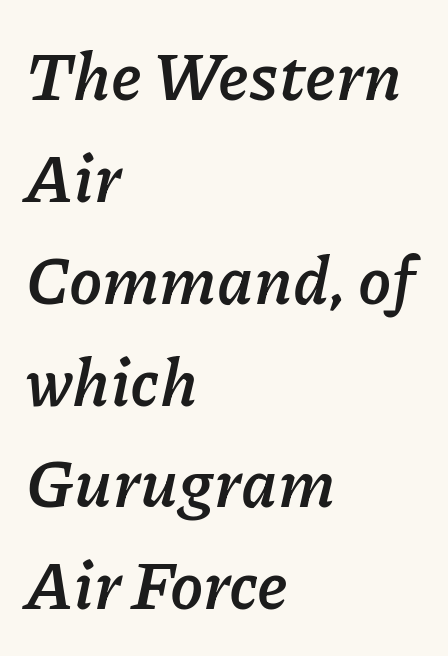
Line spacing here is normal. Each letter keeps its own natural width here, so spacing adapts to shape. Observe the lean: these are italic letterforms. Set as a true bold cut, around the 700 mark.
